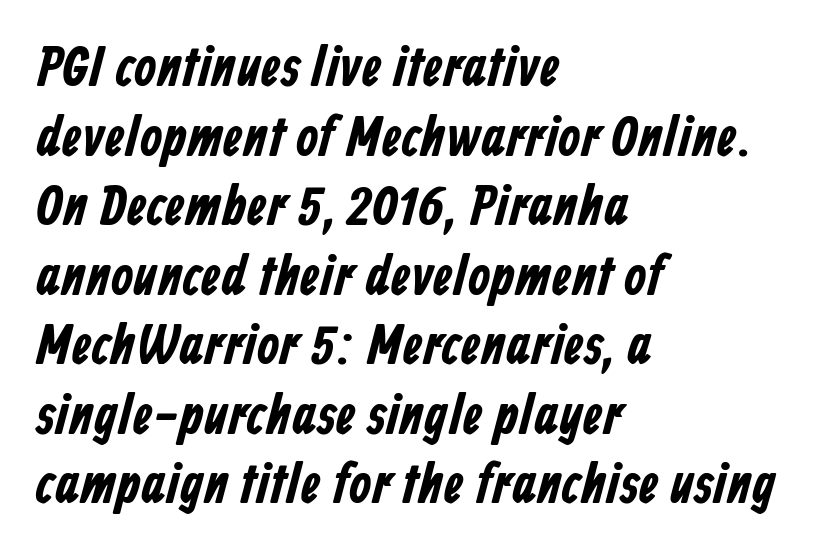
Tracking here is standard; glyphs follow each other at the usual distance. Leftover space on each line is placed entirely after the last word. The area under the type is left untouched. Type style note: lacks serifs. The rendering uses natural spacing where letterforms have individual widths.
